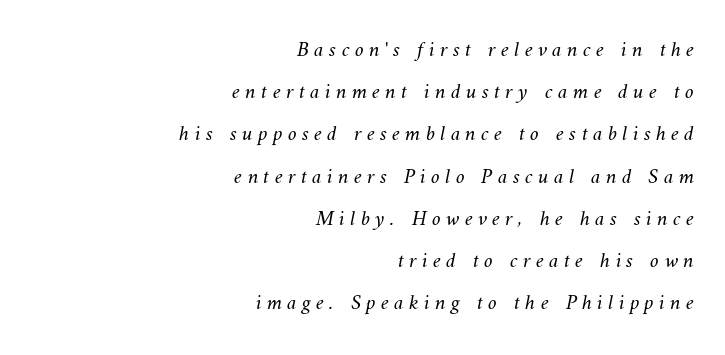
The image shows 22 px text type; set right-aligned, loose line spacing (1.92x), unusually wide letter spacing (+0.24 em), not underlined.
